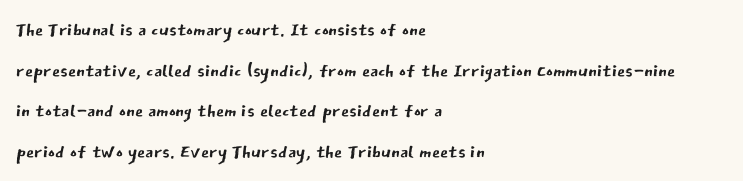
The image shows 26 px text type, upright; set left-aligned, normal line spacing (1.56x), normal letter spacing, not underlined.
